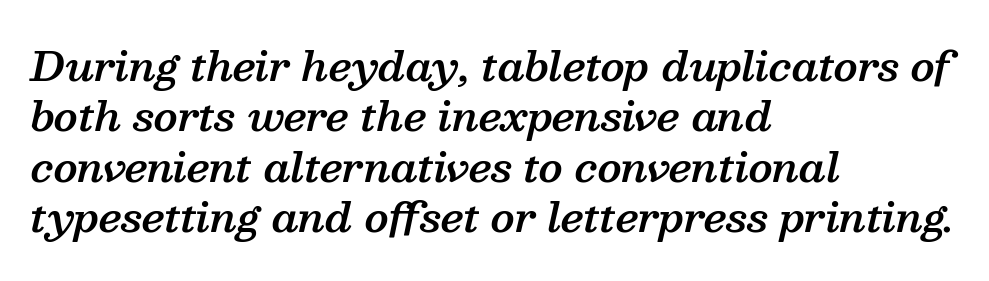
{"serif": "yes", "italic": "yes", "lean": "right", "slant_degrees": 13, "bold": "semi", "weight": "semibold", "width": "normal", "stroke_contrast": "medium", "x_height": "medium", "monospaced": "no", "underline": "no", "align": "left", "line_spacing": "normal", "line_spacing_ratio": 1.26, "letter_spacing": "normal", "letter_spacing_em": 0.0, "glyph_px": 40}
